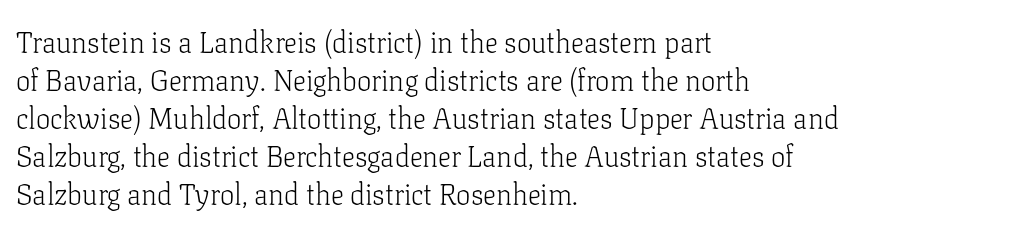
The strokes are not fattened; the text isn't bold. Yep, those are serifs on the letters. The words here are not underlined. The passage shown is typed in a proportional face where columns would drift.
